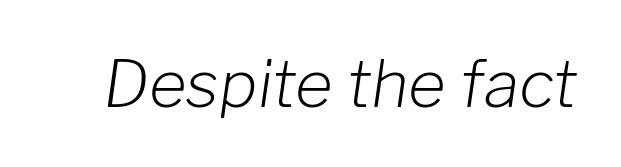
Compared with typical body copy, the letter spacing here is the same. Weight: not bold — regular or lighter. Style check: oblique. Letters rest on an invisible, unmarked baseline.
